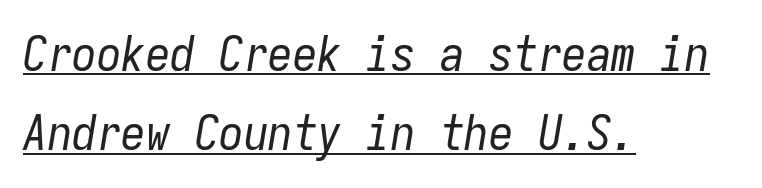
{"italic": "yes", "lean": "right", "slant_degrees": 9, "bold": "no", "weight": "regular", "width": "condensed", "stroke_contrast": "low", "x_height": "medium", "monospaced": "yes", "underline": "yes", "align": "left", "line_spacing": "normal", "line_spacing_ratio": 1.62, "letter_spacing": "normal", "letter_spacing_em": 0.0, "glyph_px": 49}
